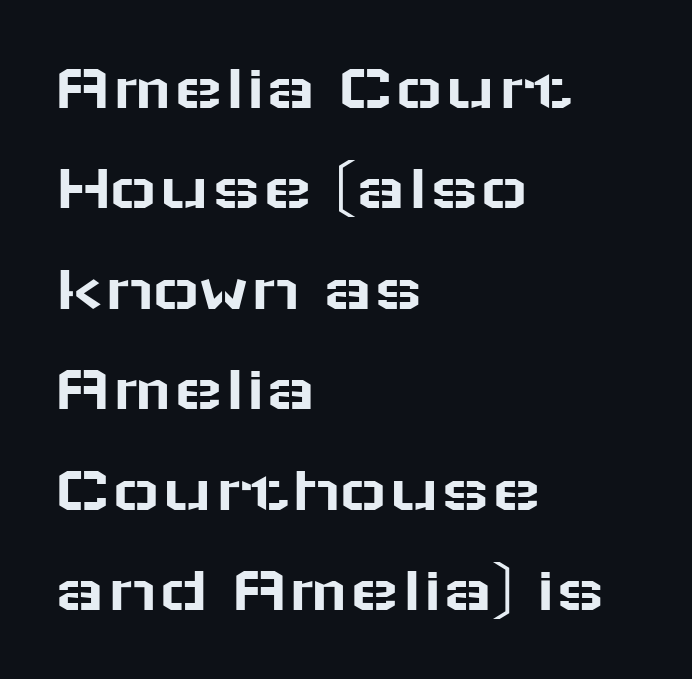
The image shows 67 px wide sans-serif type, upright; set left-aligned, normal line spacing (1.5x), normal letter spacing, not underlined; low stroke contrast and a medium x-height.
